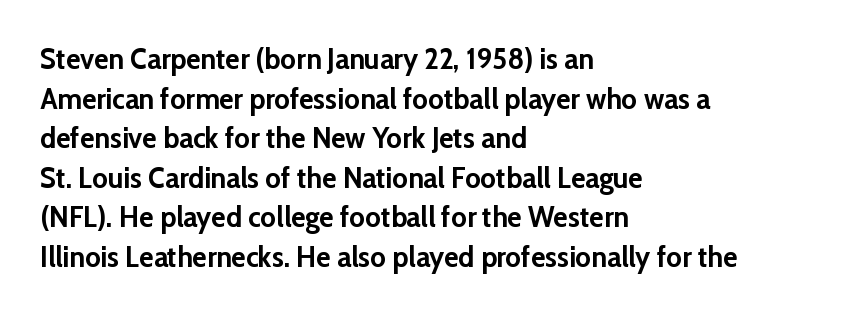
The image shows 30 px semibold sans-serif type, upright; set left-aligned, normal line spacing (1.32x), normal letter spacing, not underlined; low stroke contrast and a medium x-height.
